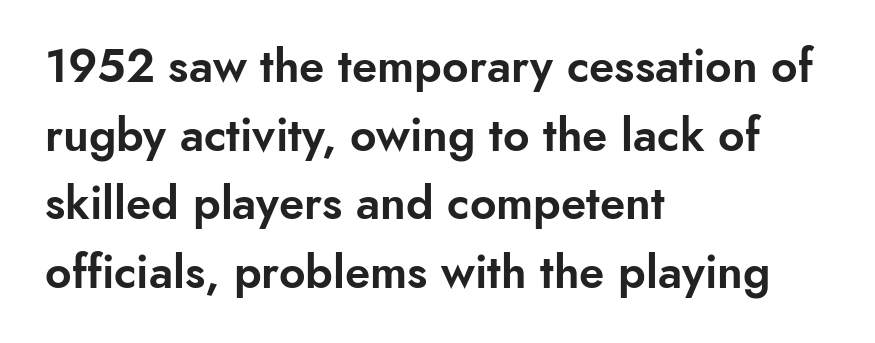
Q: Is the text italic (slanted)? A: No, it is upright.
Q: Is the typeface a serif or a sans-serif typeface? A: Sans-serif.
Q: Is the text underlined? A: No.
Q: How is the paragraph aligned? A: Left-aligned.
Q: Is the spacing between letters normal or unusually wide? A: Normal.
Q: Is the spacing between lines tight, normal or loose? A: Normal.
Q: Width (condensed, normal, or wide)? A: Normal.
Q: Stroke contrast? A: Low.
Q: x-height? A: Small.
Q: Monospaced? A: No.
